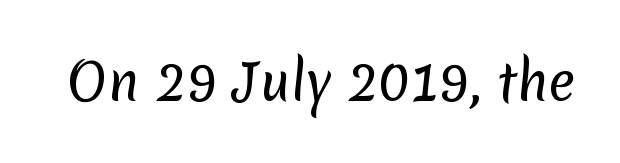
The image shows 51 px regular-weight sans-serif type; set normal letter spacing, not underlined; low stroke contrast and a medium x-height.
